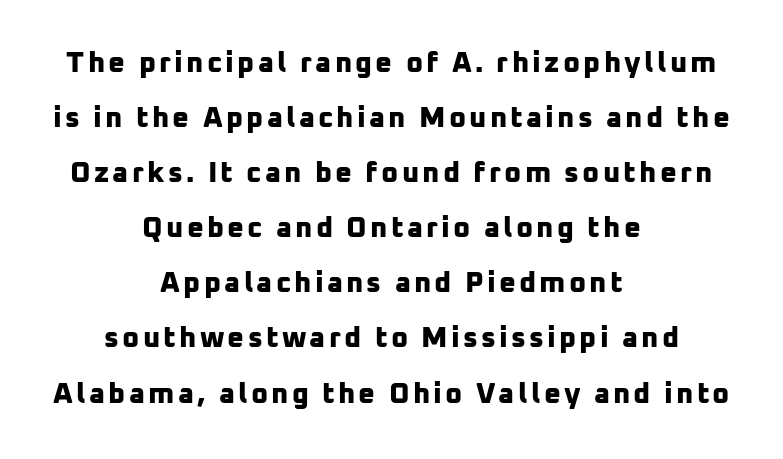
The designer dialed line spacing up above the default. The face used here is proportionally spaced, like ordinary book or web type. The typesetting leans heavy: a genuine bold. Layout note: lines centered. Unmarked baselines from the first word to the last. The glyphs in this specimen are sans serif.
